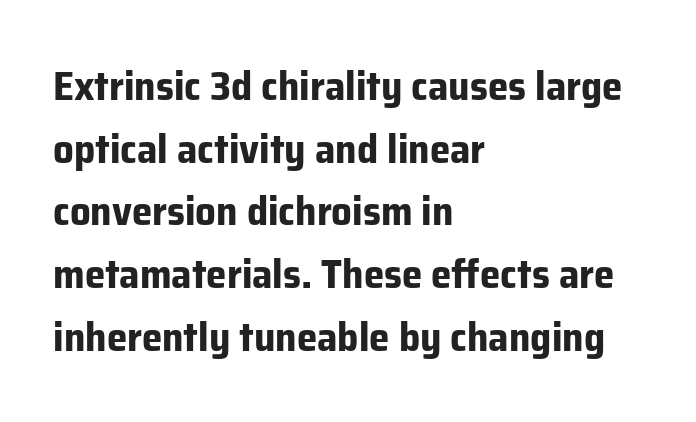
{"serif": "no", "italic": "no", "bold": "yes", "weight": "bold", "width": "normal", "stroke_contrast": "low", "x_height": "medium", "monospaced": "no", "underline": "no", "align": "left", "line_spacing": "normal", "line_spacing_ratio": 1.53, "letter_spacing": "normal", "letter_spacing_em": 0.0, "glyph_px": 41}
